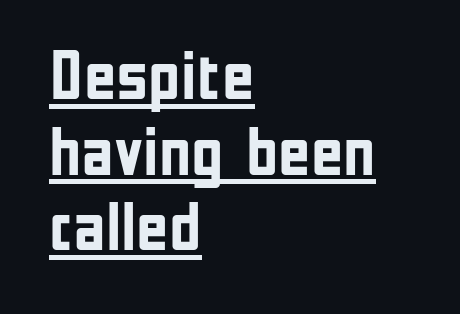
Q: Is the text bold? A: Yes.
Q: Is the text italic (slanted)? A: No, it is upright.
Q: Is the typeface a serif or a sans-serif typeface? A: Sans-serif.
Q: Is the text underlined? A: Yes.
Q: How is the paragraph aligned? A: Left-aligned.
Q: Is the spacing between letters normal or unusually wide? A: Normal.
Q: Is the spacing between lines tight, normal or loose? A: Tight.
Q: Width (condensed, normal, or wide)? A: Condensed.
Q: Stroke contrast? A: Low.
Q: x-height? A: Medium.
Q: Monospaced? A: No.
